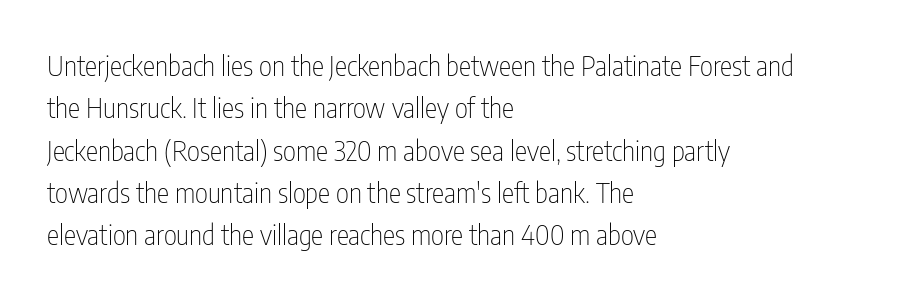
The image shows 28 px thin, condensed sans-serif type, upright; set left-aligned, normal line spacing (1.51x), normal letter spacing, not underlined; low stroke contrast and a medium x-height.
